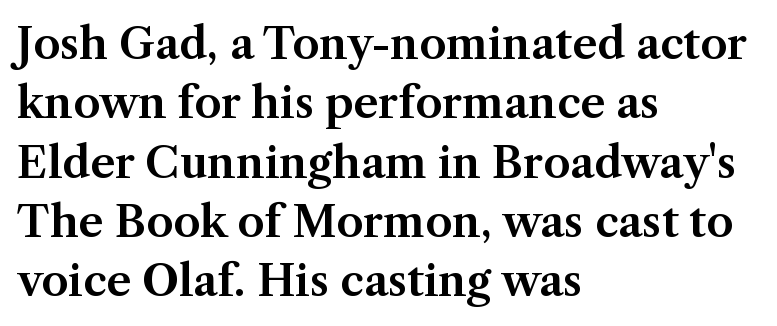
{"serif": "yes", "italic": "no", "width": "normal", "stroke_contrast": "medium", "x_height": "medium", "monospaced": "no", "underline": "no", "align": "left", "line_spacing": "normal", "line_spacing_ratio": 1.38, "letter_spacing": "normal", "letter_spacing_em": 0.0, "glyph_px": 43}
